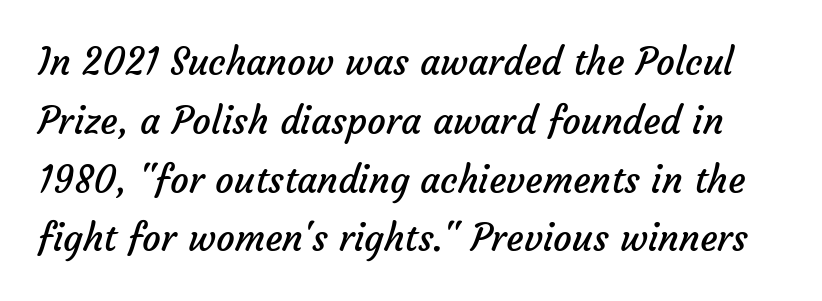
{"serif": "no", "bold": "no", "weight": "regular", "width": "normal", "stroke_contrast": "low", "x_height": "medium", "monospaced": "no", "underline": "no", "line_spacing": "normal", "line_spacing_ratio": 1.59, "letter_spacing": "normal", "letter_spacing_em": 0.0, "glyph_px": 37}
